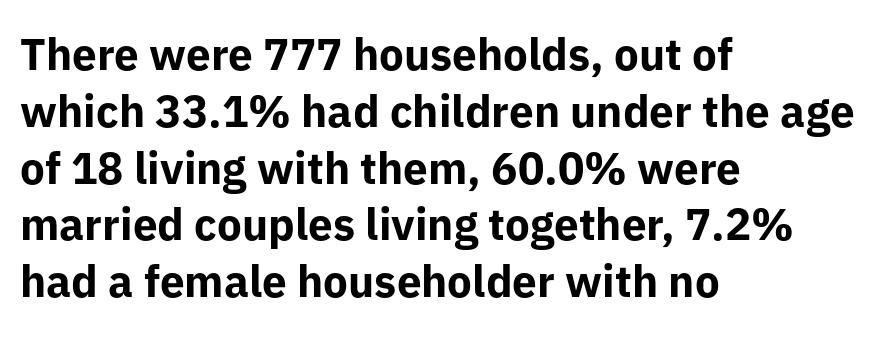
Q: Is the text bold? A: Yes.
Q: Is the text italic (slanted)? A: No, it is upright.
Q: Is the typeface a serif or a sans-serif typeface? A: Sans-serif.
Q: Is the text underlined? A: No.
Q: How is the paragraph aligned? A: Left-aligned.
Q: Is the spacing between letters normal or unusually wide? A: Normal.
Q: Is the spacing between lines tight, normal or loose? A: Normal.
Q: Width (condensed, normal, or wide)? A: Normal.
Q: Stroke contrast? A: Low.
Q: x-height? A: Medium.
Q: Monospaced? A: No.
